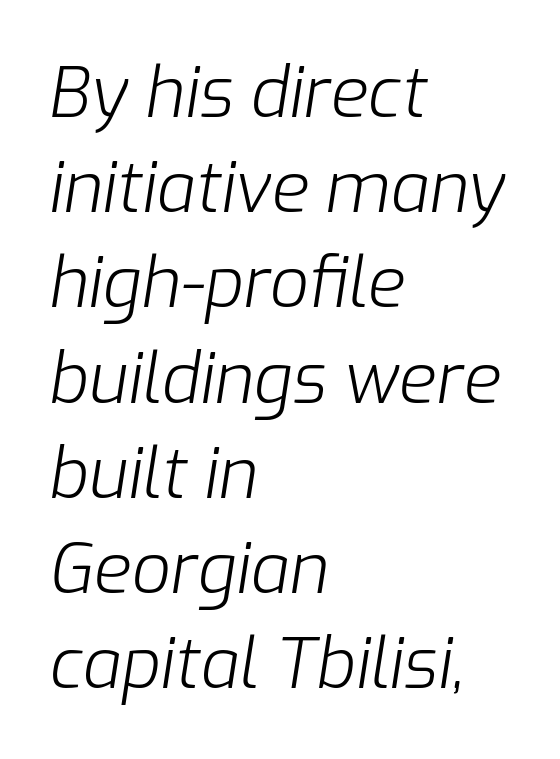
{"italic": "yes", "lean": "right", "slant_degrees": 9, "bold": "no", "weight": "light", "width": "normal", "stroke_contrast": "low", "x_height": "medium", "monospaced": "no", "underline": "no", "align": "left", "line_spacing": "normal", "line_spacing_ratio": 1.38, "letter_spacing": "normal", "letter_spacing_em": 0.0, "glyph_px": 69}
